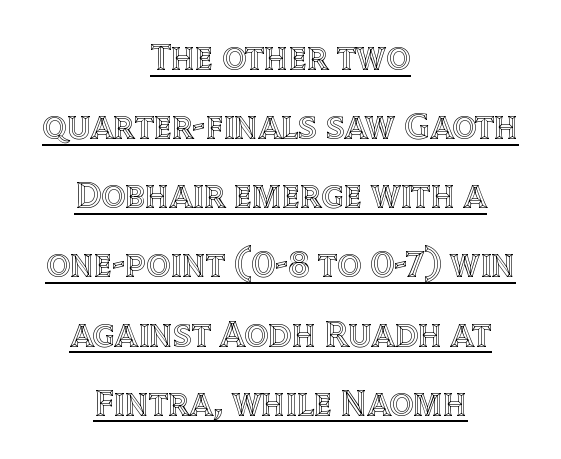
Q: Is the text italic (slanted)? A: No, it is upright.
Q: Is the text underlined? A: Yes.
Q: How is the paragraph aligned? A: Centered.
Q: Is the spacing between letters normal or unusually wide? A: Normal.
Q: Width (condensed, normal, or wide)? A: Normal.
Q: x-height? A: Large.
Q: Monospaced? A: No.
